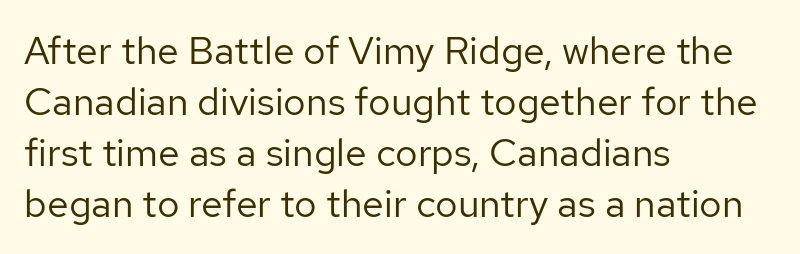
Q: Is the text bold? A: No.
Q: Is the text italic (slanted)? A: No, it is upright.
Q: Is the typeface a serif or a sans-serif typeface? A: Sans-serif.
Q: Is the text underlined? A: No.
Q: How is the paragraph aligned? A: Left-aligned.
Q: Is the spacing between letters normal or unusually wide? A: Normal.
Q: Is the spacing between lines tight, normal or loose? A: Normal.
Q: Width (condensed, normal, or wide)? A: Normal.
Q: Stroke contrast? A: Low.
Q: x-height? A: Medium.
Q: Monospaced? A: No.
